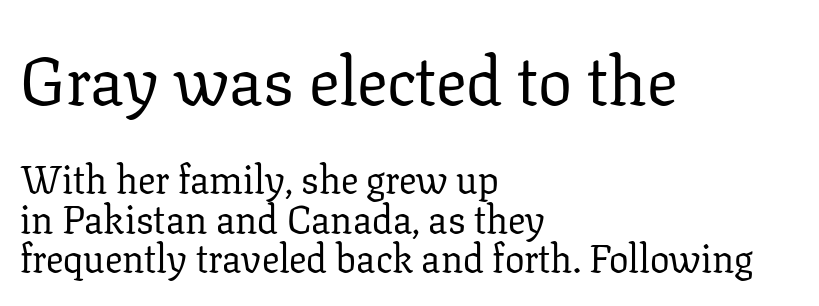
{"serif": "yes", "italic": "no", "bold": "no", "weight": "regular", "width": "normal", "stroke_contrast": "low", "x_height": "medium", "monospaced": "no", "underline": "no", "align": "left", "line_spacing": "tight", "line_spacing_ratio": 1.02, "letter_spacing": "normal", "letter_spacing_em": 0.0, "larger_block": "first", "size_ratio": 1.74, "glyph_px": 68}
